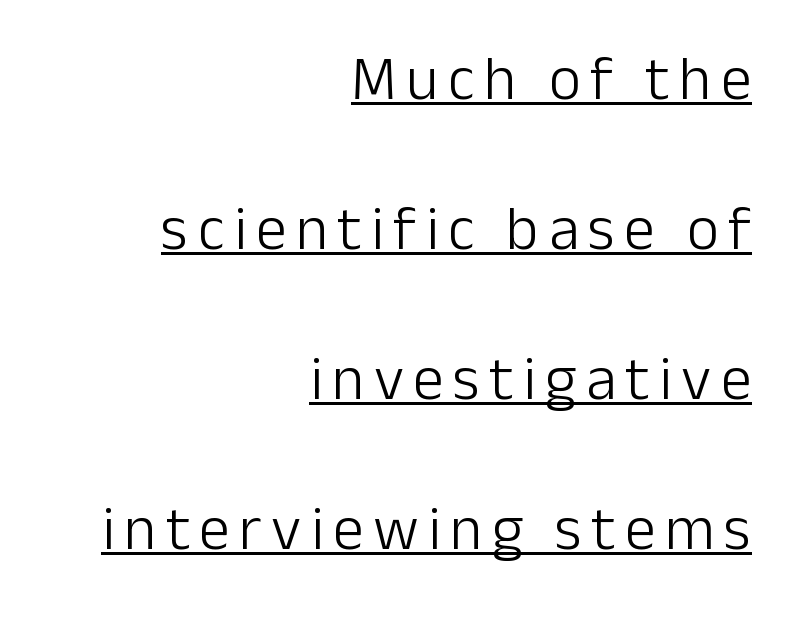
The image shows 62 px light sans-serif type, upright; set right-aligned, loose line spacing (2.42x), underlined; low stroke contrast and a medium x-height.
